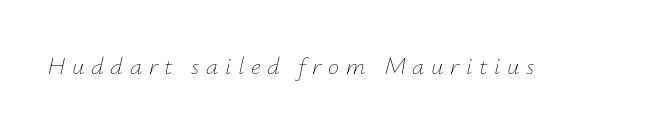
This reads as an unemphasized weight, regular at the heaviest. What stands out about the letter spacing? Its width — letters are far apart. An italicized treatment has been applied to the whole sample. Descenders hang freely into open space.
